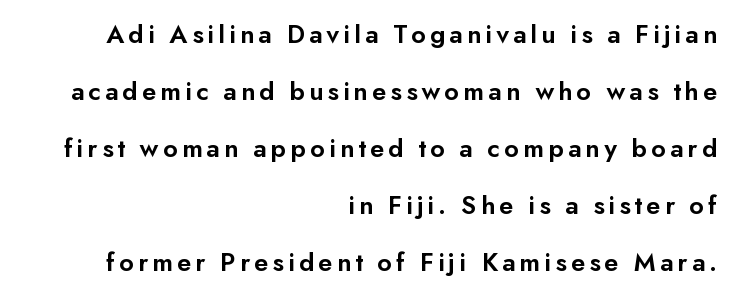
Q: Is the text bold? A: Semi-bold.
Q: Is the text italic (slanted)? A: No, it is upright.
Q: Is the text underlined? A: No.
Q: How is the paragraph aligned? A: Right-aligned.
Q: Is the spacing between lines tight, normal or loose? A: Loose.
